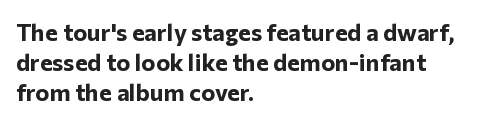
Q: Is the text bold? A: Yes.
Q: Is the text italic (slanted)? A: No, it is upright.
Q: Is the text underlined? A: No.
Q: How is the paragraph aligned? A: Left-aligned.
Q: Is the spacing between letters normal or unusually wide? A: Normal.
Q: Is the spacing between lines tight, normal or loose? A: Normal.
